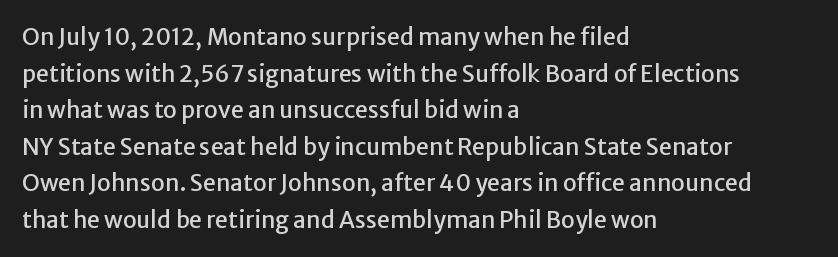
Q: Is the text italic (slanted)? A: No, it is upright.
Q: Is the text underlined? A: No.
Q: How is the paragraph aligned? A: Left-aligned.
Q: Is the spacing between letters normal or unusually wide? A: Normal.
Q: Is the spacing between lines tight, normal or loose? A: Normal.
